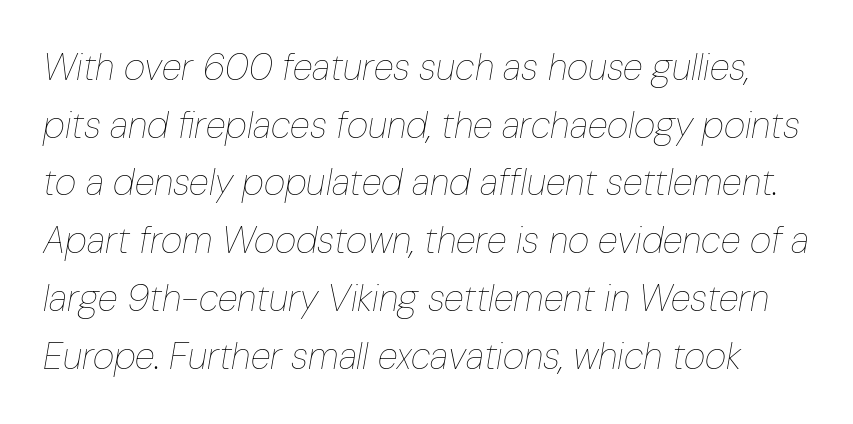
{"italic": "yes", "lean": "right", "slant_degrees": 10, "bold": "no", "weight": "thin", "width": "condensed", "stroke_contrast": "low", "x_height": "medium", "monospaced": "no", "underline": "no", "line_spacing": "normal", "line_spacing_ratio": 1.56, "letter_spacing": "normal", "letter_spacing_em": 0.0, "glyph_px": 37}
